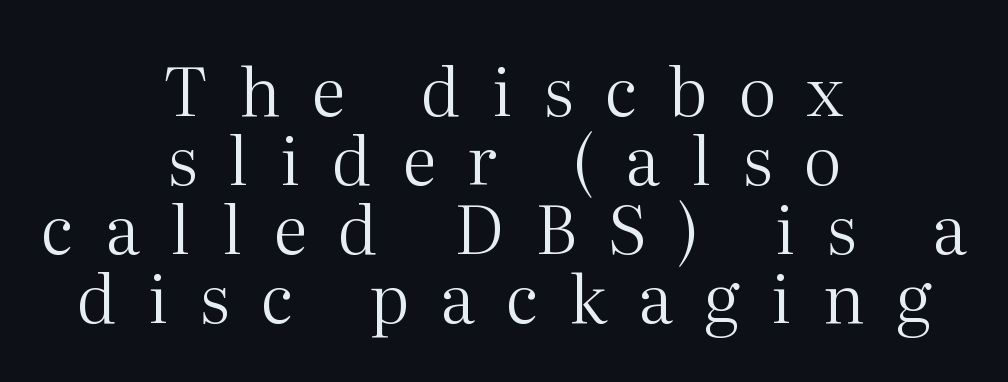
Q: Is the text bold? A: No.
Q: Is the text italic (slanted)? A: No, it is upright.
Q: Is the typeface a serif or a sans-serif typeface? A: Serif.
Q: Is the text underlined? A: No.
Q: How is the paragraph aligned? A: Centered.
Q: Is the spacing between letters normal or unusually wide? A: Unusually wide.
Q: Is the spacing between lines tight, normal or loose? A: Tight.
Q: Width (condensed, normal, or wide)? A: Normal.
Q: Stroke contrast? A: Medium.
Q: x-height? A: Medium.
Q: Monospaced? A: No.
